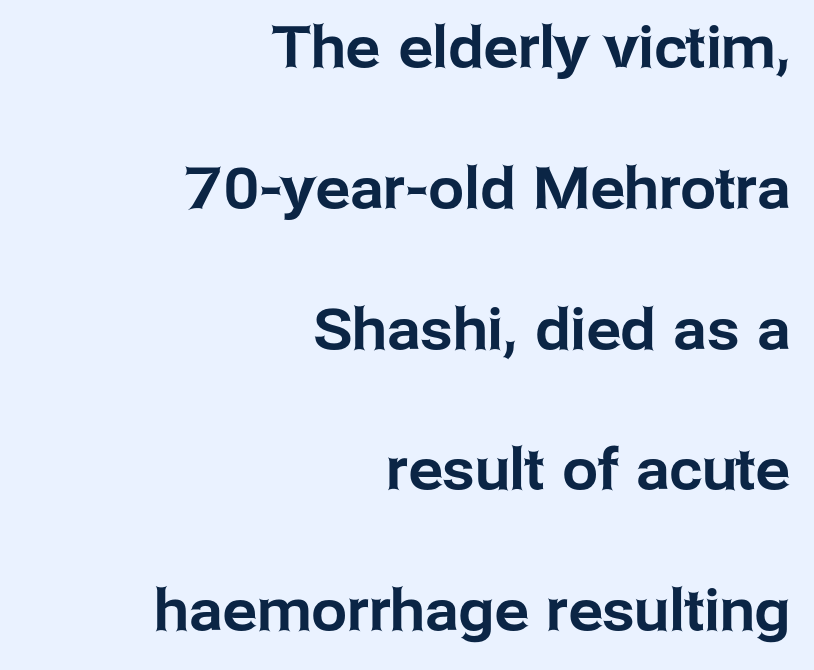
The image shows 57 px sans-serif type, upright; set right-aligned, loose line spacing (2.47x), normal letter spacing, not underlined; low stroke contrast and a medium x-height.
